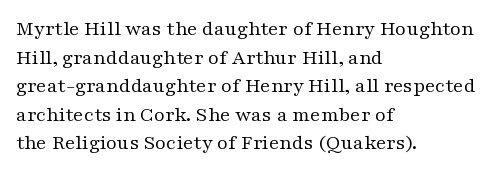
The image shows 21 px text type, upright; set left-aligned, normal line spacing (1.36x), normal letter spacing, not underlined.
